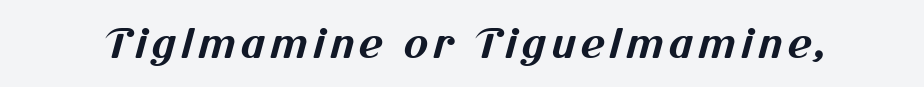
The specimen omits any rule beneath the text block's lines. Looks like regular typesetting: each glyph gets only the width it needs. This is sans-serif lettering, the kind often seen on screens and signage. Typographic density is high because the face is bold.
